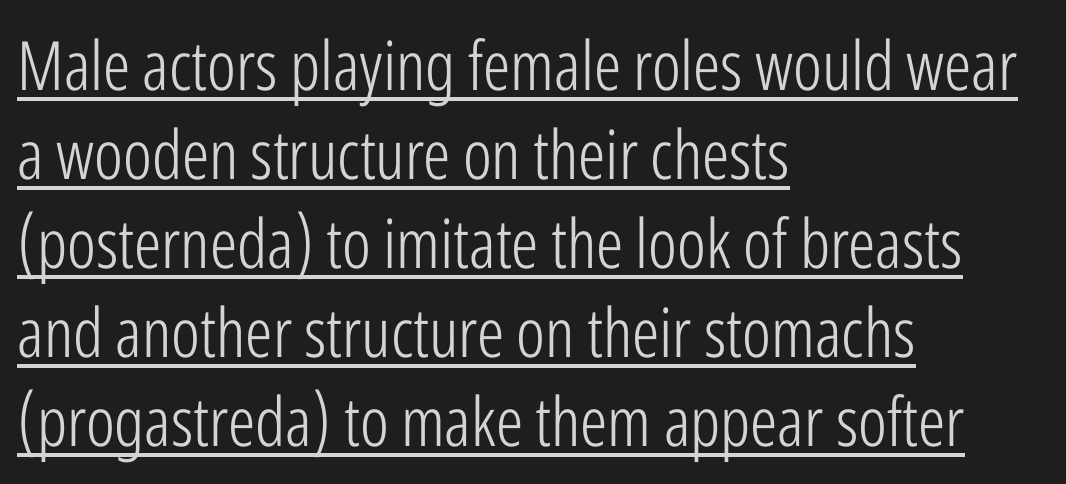
Quick note: interline space is typical. Looks like someone drew a line under every word here. The face used here is proportionally spaced, like ordinary book or web type. The font sits on the lighter half of the weight spectrum, regular included. Inter-character spacing is left at the font's built-in metrics.
